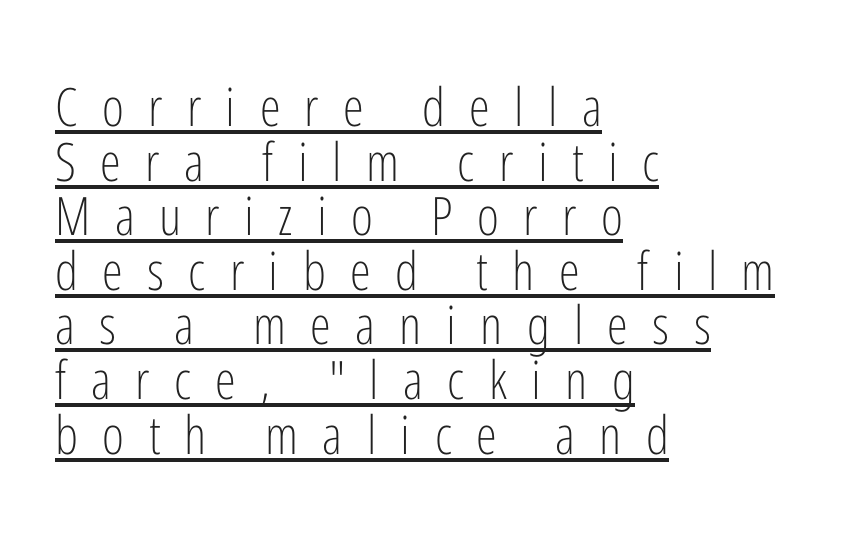
Compared with undecorated copy, this sample adds a rule below the words. What's the leading like? Squeezed, with rows nearly overlapping. Caption: multi-line text, flush left, ragged right. No italicization has been applied; the sample stays upright.
